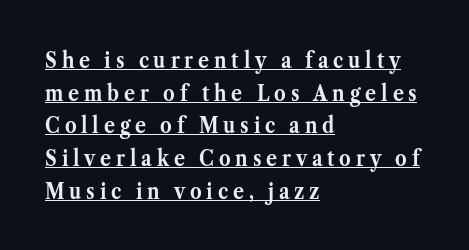
{"italic": "no", "bold": "yes", "underline": "yes", "align": "left", "line_spacing": "normal", "line_spacing_ratio": 1.42, "letter_spacing": "wide", "letter_spacing_em": 0.21, "glyph_px": 23}
